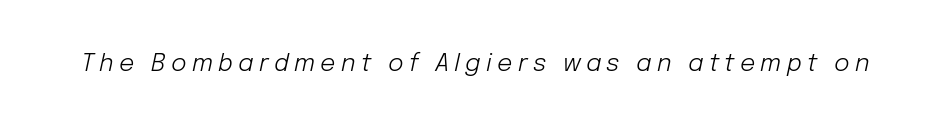
Q: Is the text bold? A: No.
Q: Is the text italic (slanted)? A: Yes, it leans right by about 12 degrees.
Q: Is the text underlined? A: No.
Q: Is the spacing between letters normal or unusually wide? A: Unusually wide.
